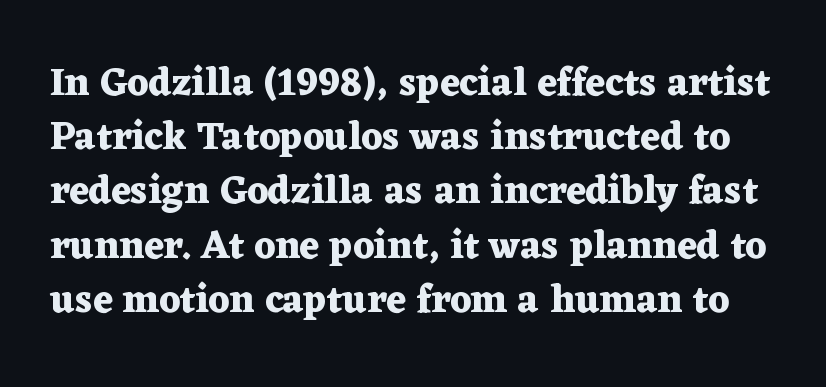
{"serif": "yes", "italic": "no", "bold": "yes", "weight": "heavy", "width": "wide", "stroke_contrast": "medium", "x_height": "medium", "monospaced": "no", "underline": "no", "line_spacing": "normal", "line_spacing_ratio": 1.39, "letter_spacing": "normal", "letter_spacing_em": 0.0, "glyph_px": 39}
